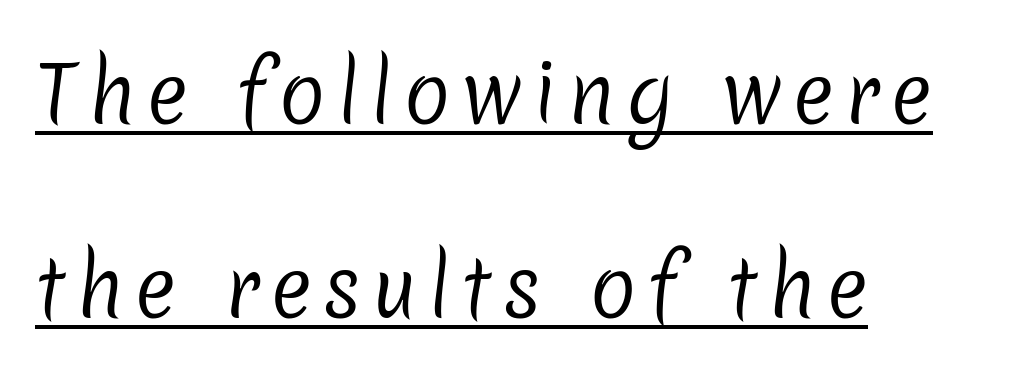
{"serif": "no", "bold": "no", "weight": "regular", "width": "normal", "stroke_contrast": "low", "x_height": "medium", "monospaced": "no", "underline": "yes", "align": "left", "line_spacing": "loose", "line_spacing_ratio": 2.46, "glyph_px": 79}
